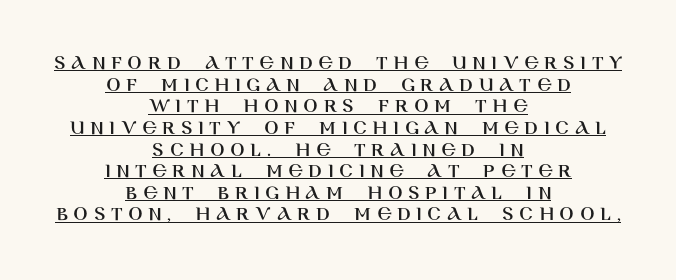
The image shows 21 px text type, upright; set centered, tight line spacing (1.03x), unusually wide letter spacing (+0.27 em), underlined.
